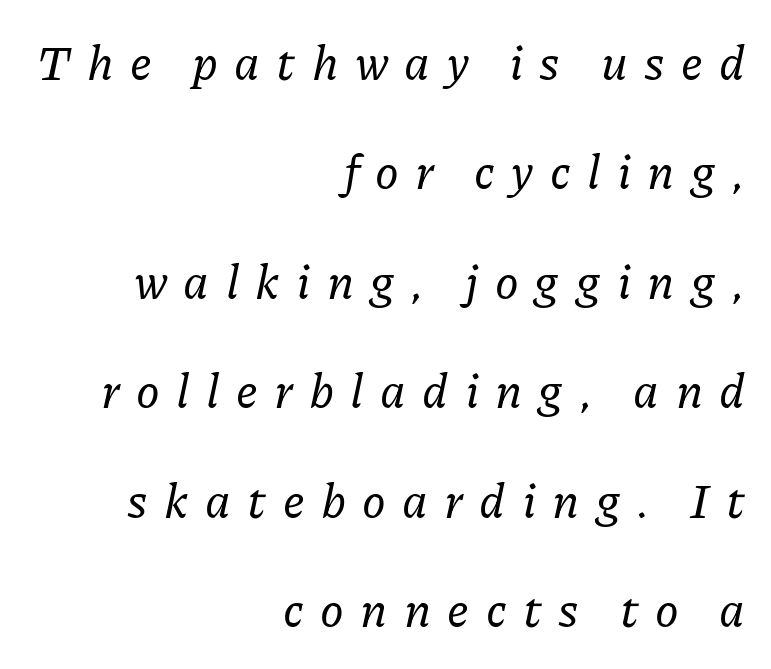
The image shows 48 px serif type, italic (leaning right); set right-aligned, loose line spacing (2.28x), unusually wide letter spacing (+0.34 em), not underlined; low stroke contrast and a medium x-height.
